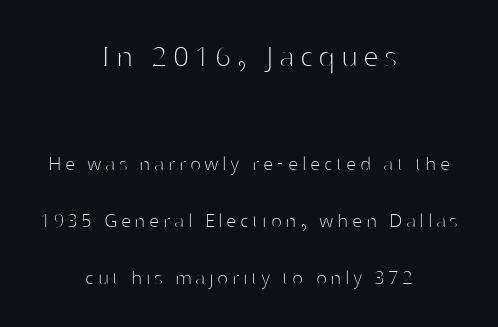
The image shows 35 px thin sans-serif type, upright; set centered, loose line spacing (2.48x), not underlined; the first (top) block is 1.52x larger; high stroke contrast and a medium x-height.
